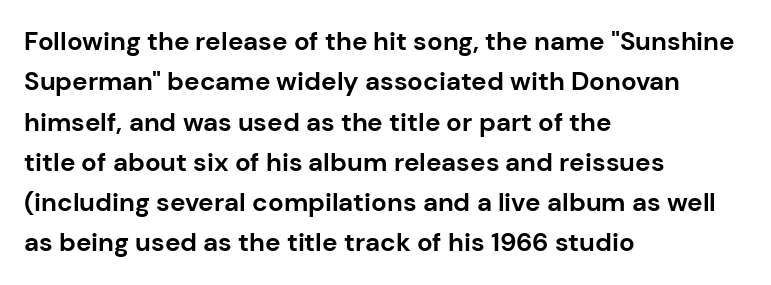
A classic flush-left, rag-right setting is used for this passage. Rows of type keep a routine distance in the vertical direction. Descenders are the only things crossing below the line. The strokes are fattened all the way to bold. Tracking value appears to be zero — textbook default spacing.
